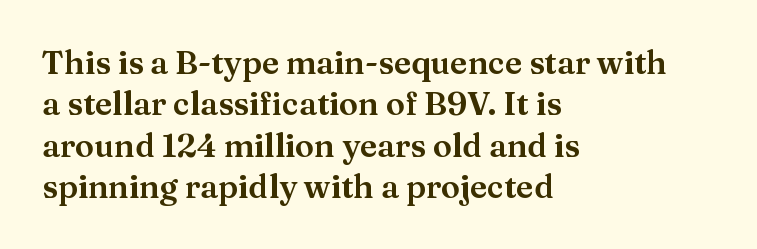
The image shows 32 px serif type, upright; set left-aligned, normal line spacing (1.29x), normal letter spacing, not underlined; medium stroke contrast and a medium x-height.
